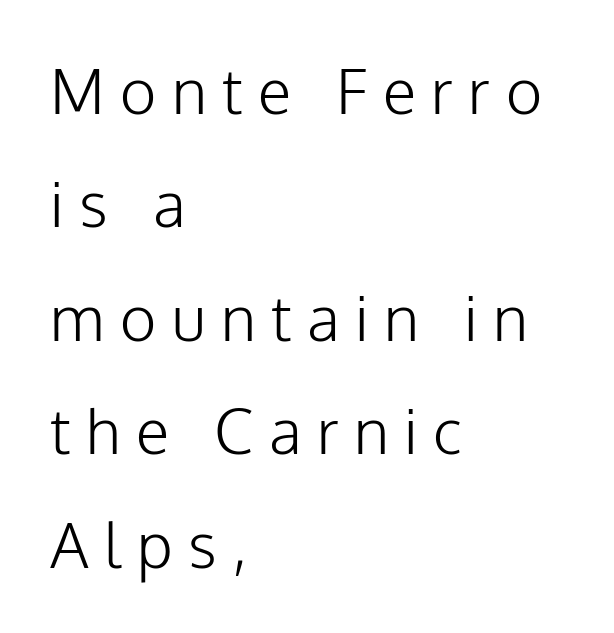
The image shows 62 px light sans-serif type, upright; set left-aligned, line spacing 1.83x, unusually wide letter spacing (+0.25 em), not underlined; low stroke contrast and a medium x-height.
